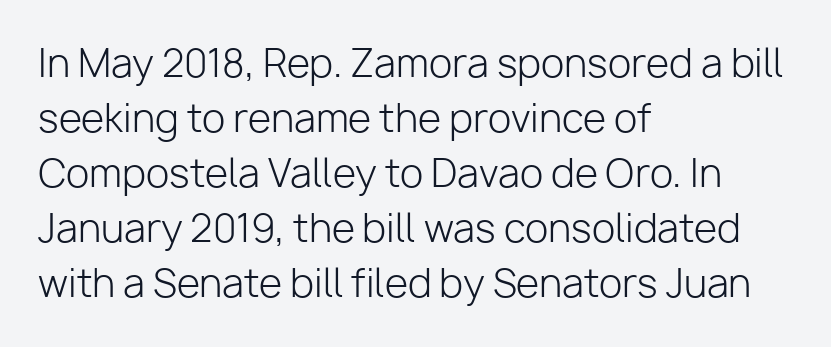
Font category for this specimen: sans-serif. Letter spacing: default. Casual observation: everything's shoved over to the left. This reads as an unemphasized weight, regular at the heaviest.
